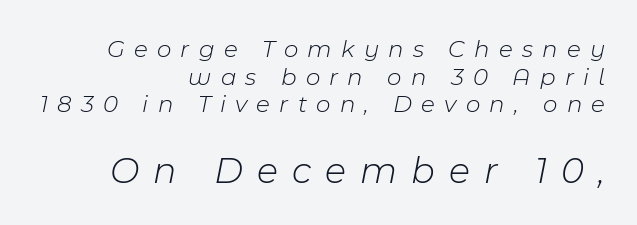
{"italic": "yes", "lean": "right", "slant_degrees": 11, "bold": "no", "weight": "light", "width": "normal", "stroke_contrast": "low", "x_height": "medium", "monospaced": "no", "underline": "no", "align": "right", "line_spacing": "tight", "line_spacing_ratio": 1.11, "letter_spacing": "wide", "letter_spacing_em": 0.37, "larger_block": "second", "size_ratio": 1.52, "glyph_px": 38}
